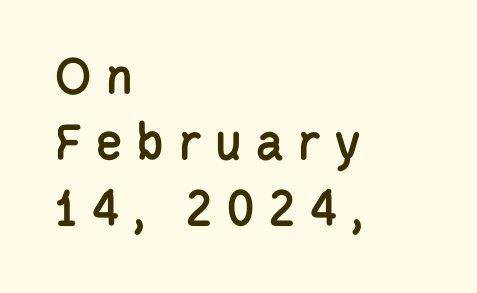
The image shows 57 px condensed sans-serif type, upright; set left-aligned, line spacing 1.16x, unusually wide letter spacing (+0.22 em), not underlined; low stroke contrast and a large x-height.
